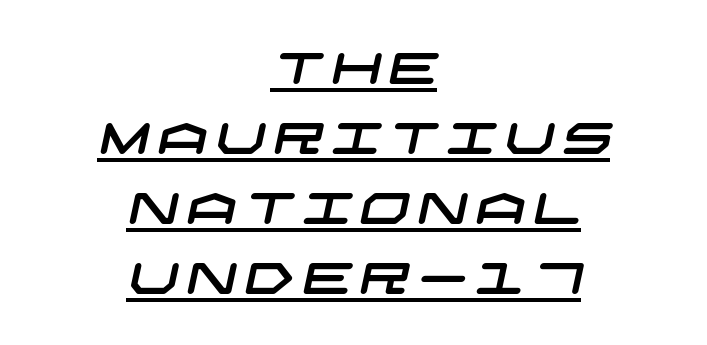
Q: Is the typeface a serif or a sans-serif typeface? A: Sans-serif.
Q: Is the text underlined? A: Yes.
Q: How is the paragraph aligned? A: Centered.
Q: Is the spacing between lines tight, normal or loose? A: Normal.
Q: Width (condensed, normal, or wide)? A: Wide.
Q: Stroke contrast? A: Low.
Q: x-height? A: Large.
